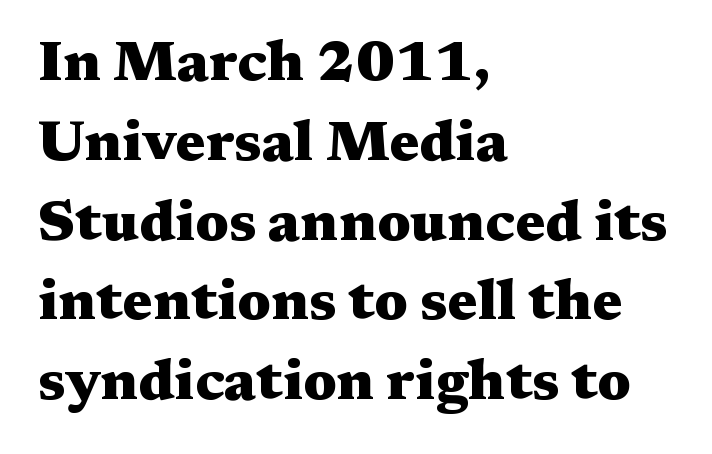
The image shows 57 px heavy, wide serif type, upright; set left-aligned, normal line spacing (1.4x), normal letter spacing, not underlined; medium stroke contrast and a medium x-height.
